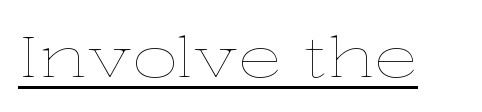
The image shows 56 px thin, wide type, upright; set normal letter spacing, underlined; low stroke contrast and a medium x-height.
